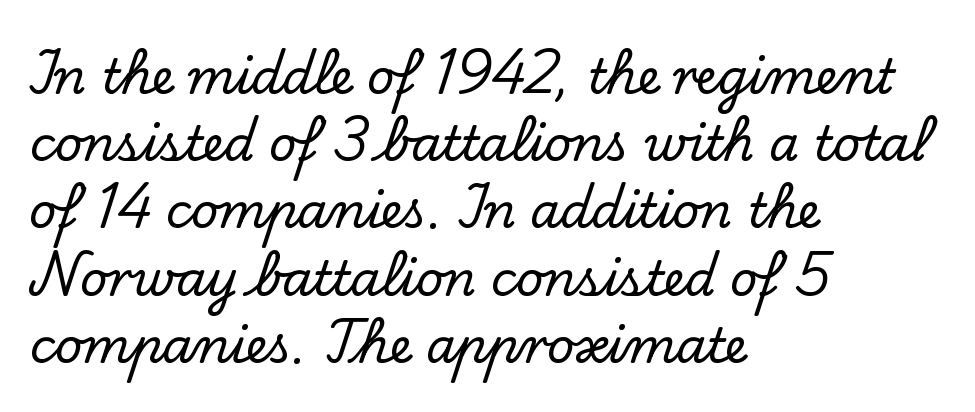
The image shows 48 px serif type; set left-aligned, normal line spacing (1.4x), normal letter spacing, not underlined; low stroke contrast and a small x-height.
